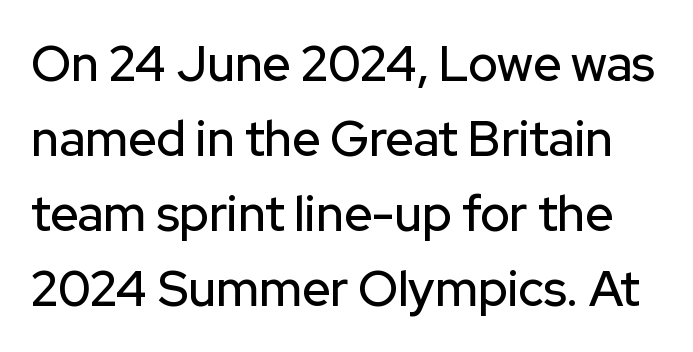
Q: Is the text italic (slanted)? A: No, it is upright.
Q: Is the typeface a serif or a sans-serif typeface? A: Sans-serif.
Q: Is the text underlined? A: No.
Q: Is the spacing between letters normal or unusually wide? A: Normal.
Q: Is the spacing between lines tight, normal or loose? A: Normal.
Q: Width (condensed, normal, or wide)? A: Normal.
Q: Stroke contrast? A: Low.
Q: x-height? A: Medium.
Q: Monospaced? A: No.
